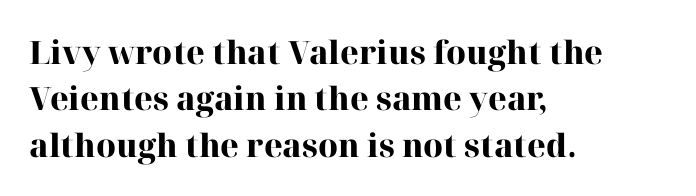
Q: Is the text bold? A: Yes.
Q: Is the text italic (slanted)? A: No, it is upright.
Q: Is the typeface a serif or a sans-serif typeface? A: Serif.
Q: Is the text underlined? A: No.
Q: How is the paragraph aligned? A: Left-aligned.
Q: Is the spacing between letters normal or unusually wide? A: Normal.
Q: Is the spacing between lines tight, normal or loose? A: Normal.
Q: Width (condensed, normal, or wide)? A: Normal.
Q: Stroke contrast? A: High.
Q: x-height? A: Medium.
Q: Monospaced? A: No.
